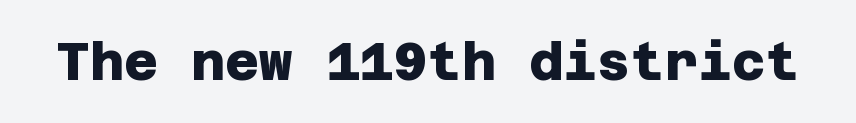
The image shows 52 px heavy sans-serif type; set normal letter spacing, not underlined; low stroke contrast and a large x-height.
